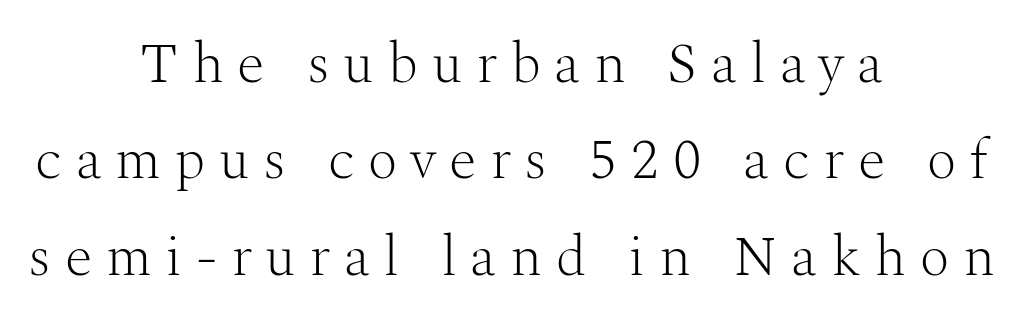
When letters stand straight like this, we call the style roman or upright. If you folded the block vertically in half, each line would mirror itself in length. Line spacing here is normal. The characters display serif detailing at their extremities. Check under the words: just untouched page. Does extra space separate the letters? Yes, quite a lot of it.
